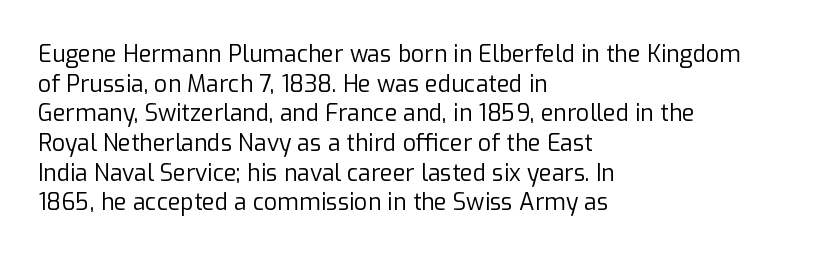
The image shows 23 px text type, upright; set left-aligned, normal line spacing (1.29x), normal letter spacing, not underlined.
